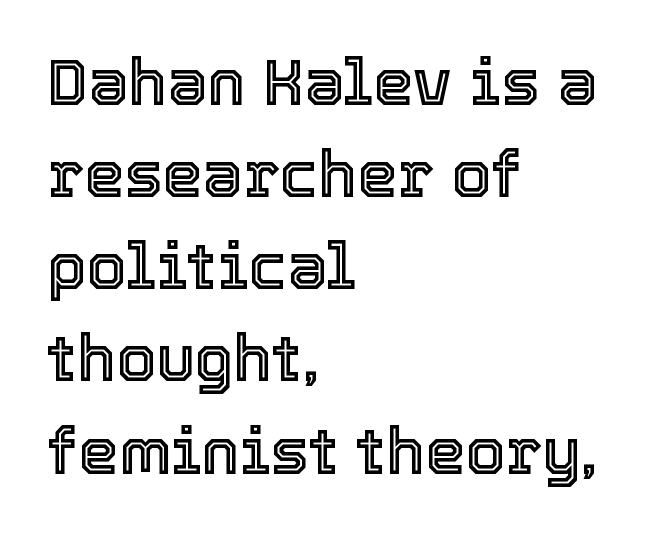
The image shows 64 px text type, upright; set left-aligned, normal line spacing (1.44x), normal letter spacing, not underlined; a medium x-height.
